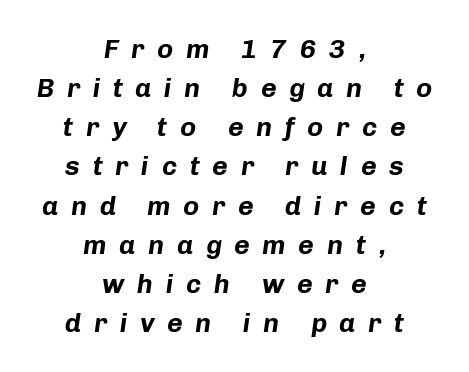
The image shows 27 px bold type, italic (leaning right); set centered, normal line spacing (1.45x), unusually wide letter spacing (+0.47 em), not underlined.
